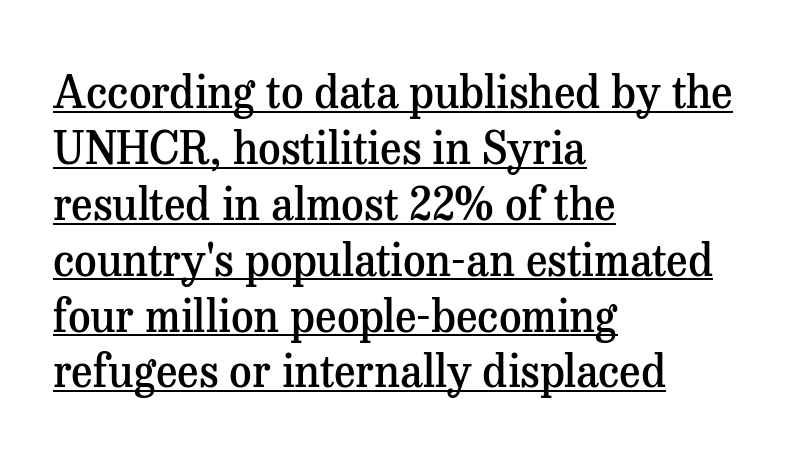
{"serif": "yes", "italic": "no", "bold": "semi", "weight": "semibold", "width": "normal", "stroke_contrast": "medium", "x_height": "medium", "monospaced": "no", "underline": "yes", "align": "left", "line_spacing": "normal", "line_spacing_ratio": 1.27, "letter_spacing": "normal", "letter_spacing_em": 0.0, "glyph_px": 44}
